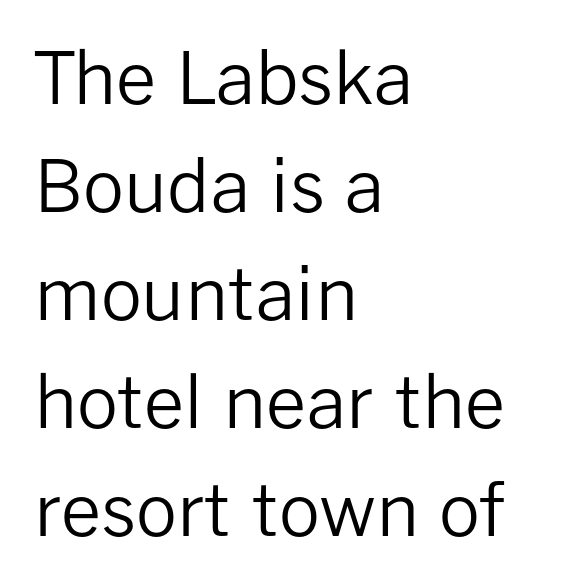
Regarding leading, the lines here are spaced in the standard way. The face looks like a standard text weight, possibly lighter. The designer went with a sans here, leaving each stem footless. Horizontally, the lines are justified to the leading edge only.
